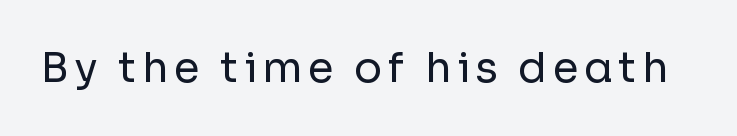
No italicization has been applied; the sample stays upright. Do the characters align in a grid? No, the font is proportional. Vertical stems look standard width or narrower in stroke. Has an underline been added? It has not. The rendering shows plain stroke endings on the letterforms — a sans-serif design.
